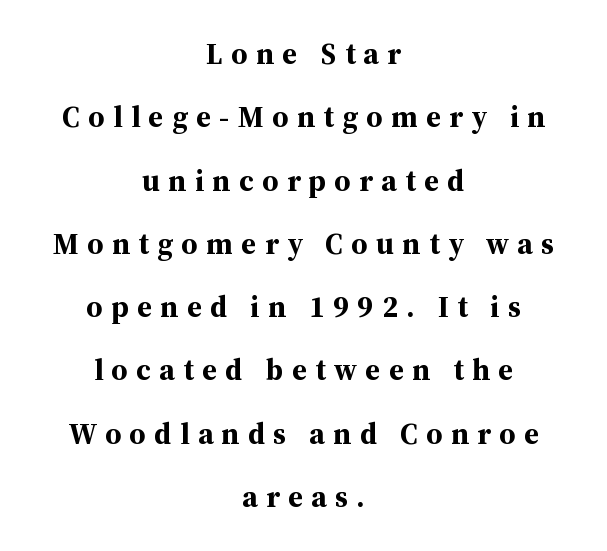
The image shows 30 px bold serif type, upright; set centered, loose line spacing (2.11x), unusually wide letter spacing (+0.28 em), not underlined; medium stroke contrast and a medium x-height.
